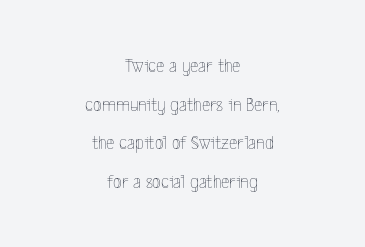
{"italic": "no", "bold": "no", "underline": "no", "align": "center", "line_spacing": "loose", "line_spacing_ratio": 1.93, "letter_spacing": "normal", "letter_spacing_em": 0.0, "glyph_px": 20}
